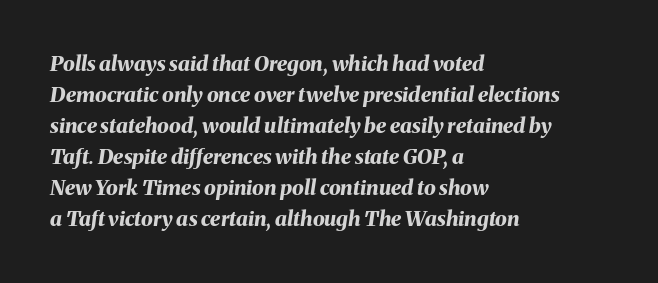
Vertical spacing — default. The rendering keeps characters at their native spacing. Set as a true bold cut, around the 700 mark. Characters are canted at an angle relative to the baseline's perpendicular. The rendering anchors every line to the left-hand side. Each row of text sits above clean, open space.
